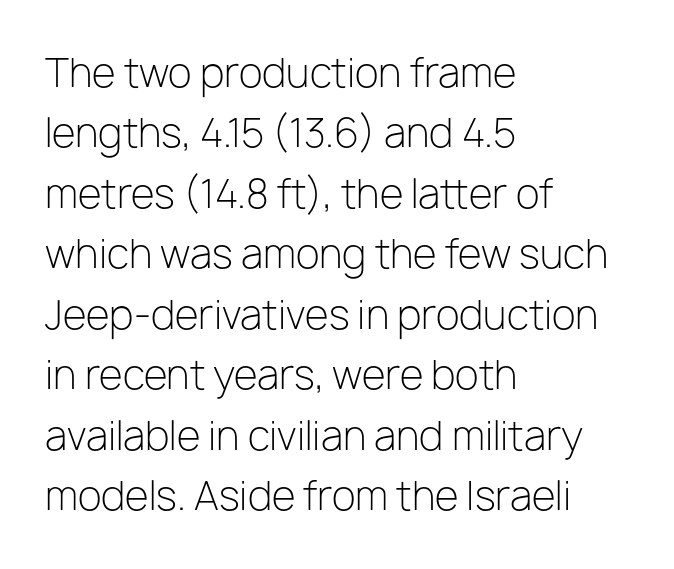
Q: Is the text bold? A: No.
Q: Is the text italic (slanted)? A: No, it is upright.
Q: Is the typeface a serif or a sans-serif typeface? A: Sans-serif.
Q: Is the text underlined? A: No.
Q: How is the paragraph aligned? A: Left-aligned.
Q: Is the spacing between letters normal or unusually wide? A: Normal.
Q: Is the spacing between lines tight, normal or loose? A: Normal.
Q: Width (condensed, normal, or wide)? A: Normal.
Q: Stroke contrast? A: Low.
Q: x-height? A: Medium.
Q: Monospaced? A: No.
